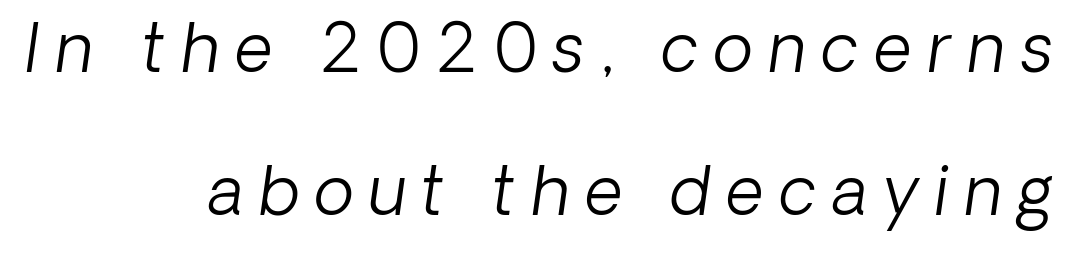
The image shows 66 px light type, italic (leaning right); set right-aligned, loose line spacing (2.16x), unusually wide letter spacing (+0.24 em), not underlined; low stroke contrast and a medium x-height.
